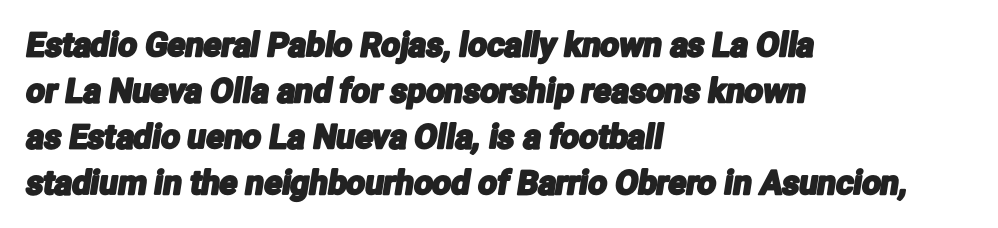
{"serif": "no", "width": "condensed", "stroke_contrast": "low", "x_height": "medium", "monospaced": "no", "underline": "no", "align": "left", "line_spacing": "normal", "line_spacing_ratio": 1.39, "letter_spacing": "normal", "letter_spacing_em": 0.0, "glyph_px": 33}
